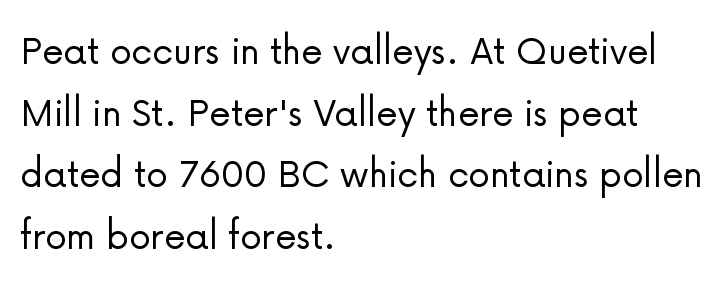
The image shows 44 px light sans-serif type, upright; set left-aligned, normal line spacing (1.4x), normal letter spacing, not underlined; low stroke contrast and a medium x-height.
